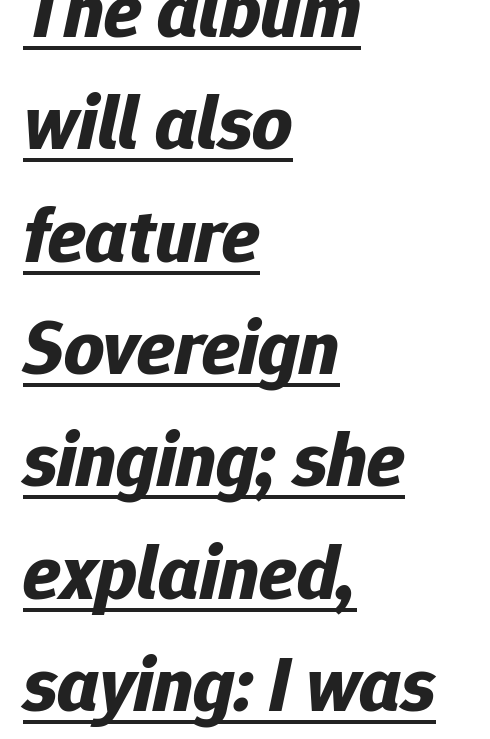
{"italic": "yes", "lean": "right", "slant_degrees": 12, "bold": "yes", "weight": "bold", "width": "normal", "stroke_contrast": "low", "x_height": "medium", "monospaced": "no", "underline": "yes", "align": "left", "line_spacing": "normal", "line_spacing_ratio": 1.44, "letter_spacing": "normal", "letter_spacing_em": 0.0, "glyph_px": 78}
